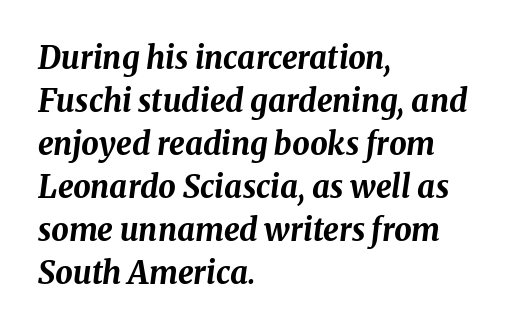
Weight check: bold — yes, fully. The whole block is typeset with a tilt. You could not count columns in this text — the font is proportionally spaced. Teacher's note: observe the even left margin — that is flush-left alignment. Glyph-to-glyph distance matches everyday printed text.
